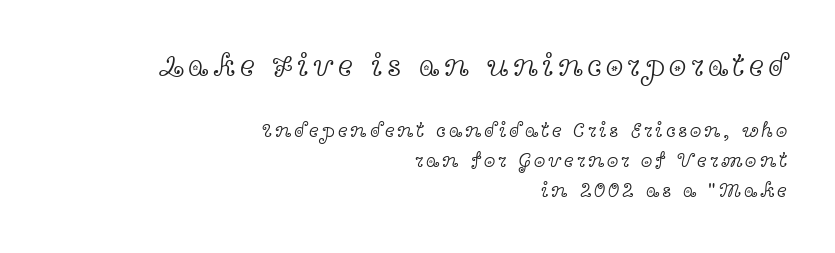
{"serif": "yes", "bold": "no", "weight": "light", "width": "wide", "x_height": "medium", "monospaced": "no", "underline": "no", "align": "right", "line_spacing": "normal", "line_spacing_ratio": 1.43, "larger_block": "first", "size_ratio": 1.52, "glyph_px": 32}
